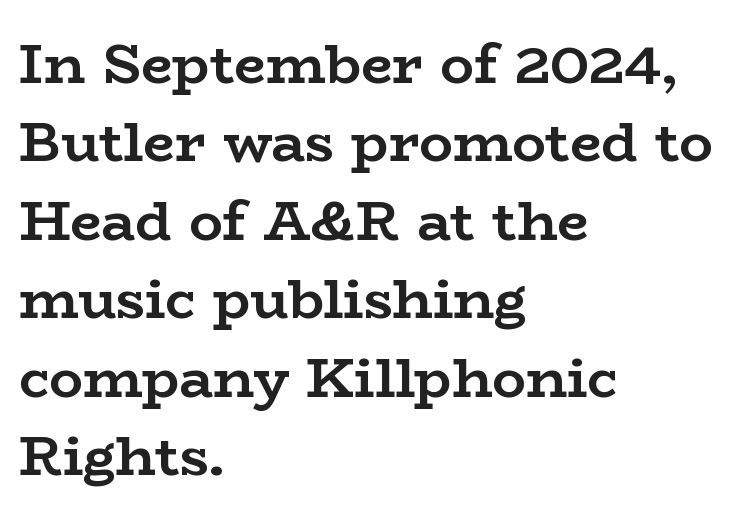
Q: Is the text bold? A: Yes.
Q: Is the text italic (slanted)? A: No, it is upright.
Q: Is the typeface a serif or a sans-serif typeface? A: Serif.
Q: Is the text underlined? A: No.
Q: How is the paragraph aligned? A: Left-aligned.
Q: Is the spacing between letters normal or unusually wide? A: Normal.
Q: Is the spacing between lines tight, normal or loose? A: Normal.
Q: Width (condensed, normal, or wide)? A: Wide.
Q: Stroke contrast? A: Low.
Q: x-height? A: Medium.
Q: Monospaced? A: No.
